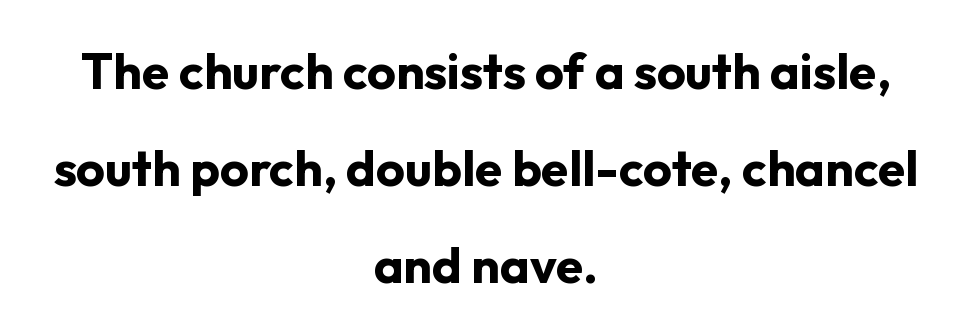
Q: Is the text bold? A: Yes.
Q: Is the text italic (slanted)? A: No, it is upright.
Q: Is the typeface a serif or a sans-serif typeface? A: Sans-serif.
Q: Is the text underlined? A: No.
Q: How is the paragraph aligned? A: Centered.
Q: Is the spacing between letters normal or unusually wide? A: Normal.
Q: Is the spacing between lines tight, normal or loose? A: Loose.
Q: Width (condensed, normal, or wide)? A: Normal.
Q: Stroke contrast? A: Low.
Q: x-height? A: Medium.
Q: Monospaced? A: No.
